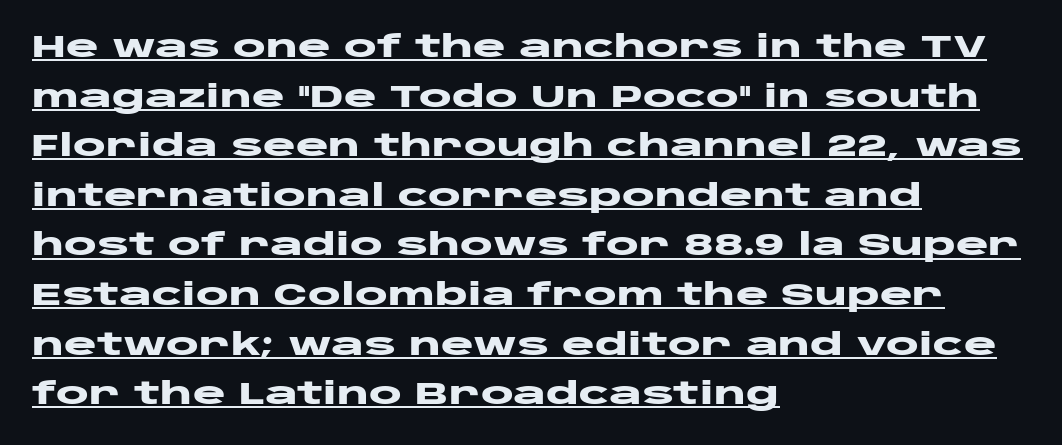
No italicization has been applied; the sample stays upright. Vertically, the passage feels balanced, rows spaced as you'd expect. The horizontal fit of the characters is conventional and even. Is this a fixed-width face? No — the glyphs have proportional, varying widths. Horizontally, the lines are justified to the leading edge only.
